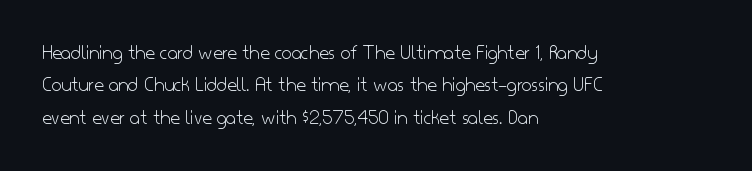
Words float on clear page, feet unadorned. Letters have the restrained weight of plain body copy at most. Horizontal alignment here is leftward, the default for most running prose. Whoever set this chose a conventional vertical rhythm. This sample uses an upright cut, with every glyph sitting square on the baseline.
